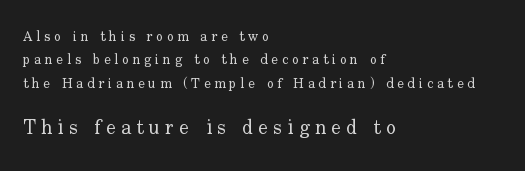
The image shows 20 px text type, upright; set left-aligned, normal line spacing (1.67x), unusually wide letter spacing (+0.27 em), not underlined; the second (bottom) block is 1.43x larger.
